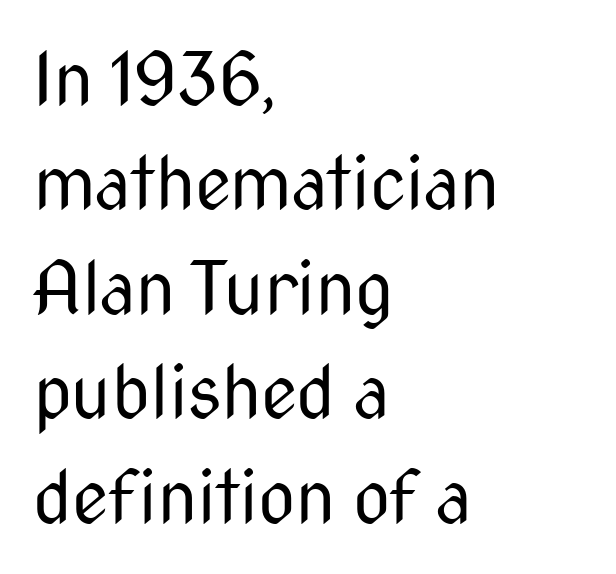
Q: Is the text bold? A: No.
Q: Is the text italic (slanted)? A: No, it is upright.
Q: Is the typeface a serif or a sans-serif typeface? A: Sans-serif.
Q: Is the text underlined? A: No.
Q: How is the paragraph aligned? A: Left-aligned.
Q: Is the spacing between letters normal or unusually wide? A: Normal.
Q: Is the spacing between lines tight, normal or loose? A: Normal.
Q: Width (condensed, normal, or wide)? A: Condensed.
Q: Stroke contrast? A: Medium.
Q: x-height? A: Medium.
Q: Monospaced? A: No.
